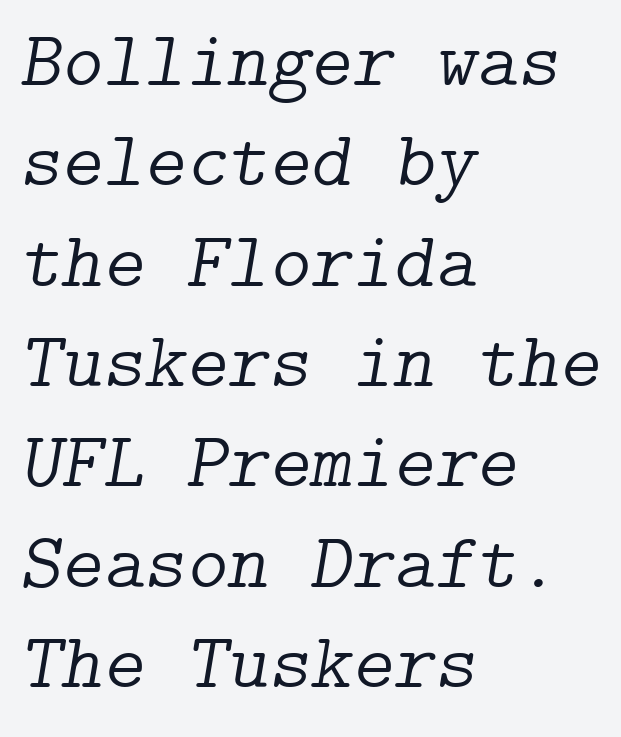
Q: Is the text bold? A: No.
Q: Is the text italic (slanted)? A: Yes, it leans right by about 9 degrees.
Q: Is the typeface a serif or a sans-serif typeface? A: Serif.
Q: Is the text underlined? A: No.
Q: How is the paragraph aligned? A: Left-aligned.
Q: Is the spacing between letters normal or unusually wide? A: Normal.
Q: Is the spacing between lines tight, normal or loose? A: Normal.
Q: Width (condensed, normal, or wide)? A: Normal.
Q: Stroke contrast? A: Low.
Q: x-height? A: Medium.
